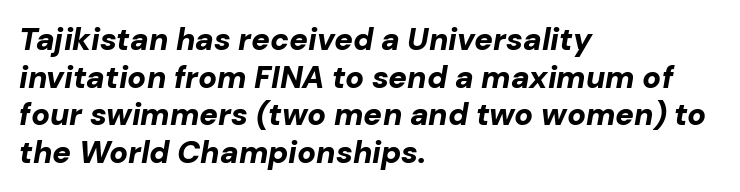
Q: Is the text bold? A: Yes.
Q: Is the text italic (slanted)? A: Yes, it leans right by about 10 degrees.
Q: Is the text underlined? A: No.
Q: How is the paragraph aligned? A: Left-aligned.
Q: Is the spacing between letters normal or unusually wide? A: Normal.
Q: Width (condensed, normal, or wide)? A: Normal.
Q: Stroke contrast? A: Low.
Q: x-height? A: Medium.
Q: Monospaced? A: No.
